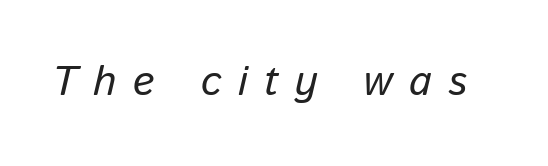
Q: Is the text italic (slanted)? A: Yes, it leans right by about 13 degrees.
Q: Is the text underlined? A: No.
Q: Is the spacing between letters normal or unusually wide? A: Unusually wide.
Q: Width (condensed, normal, or wide)? A: Normal.
Q: Stroke contrast? A: Low.
Q: x-height? A: Medium.
Q: Monospaced? A: No.
